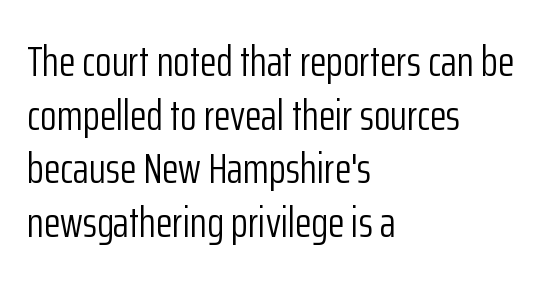
The image shows 43 px light, condensed sans-serif type, upright; set left-aligned, normal line spacing (1.25x), normal letter spacing, not underlined; low stroke contrast and a medium x-height.
